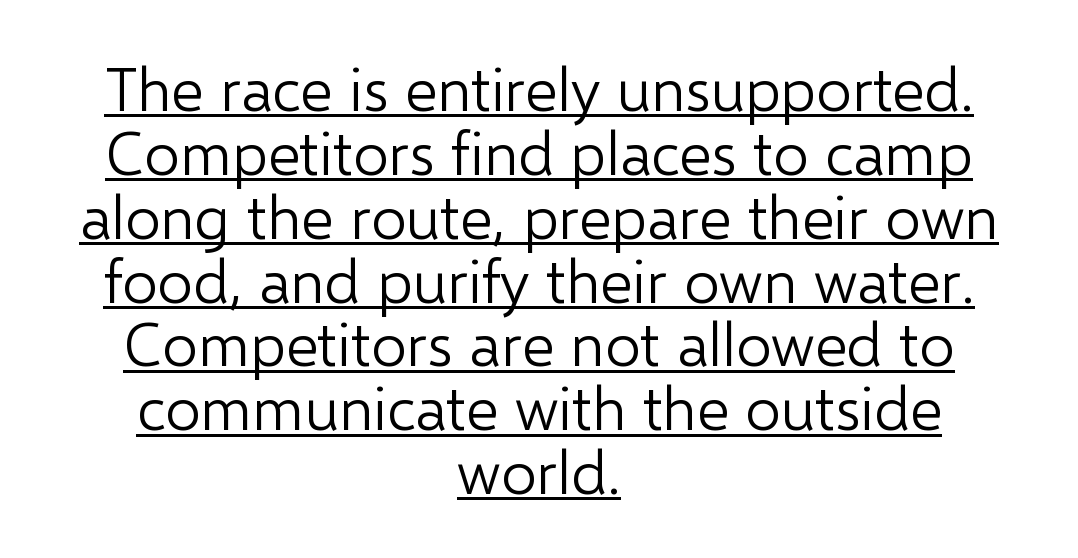
Q: Is the text bold? A: No.
Q: Is the text italic (slanted)? A: No, it is upright.
Q: Is the typeface a serif or a sans-serif typeface? A: Sans-serif.
Q: Is the text underlined? A: Yes.
Q: How is the paragraph aligned? A: Centered.
Q: Is the spacing between letters normal or unusually wide? A: Normal.
Q: Is the spacing between lines tight, normal or loose? A: Tight.
Q: Width (condensed, normal, or wide)? A: Normal.
Q: Stroke contrast? A: Low.
Q: x-height? A: Medium.
Q: Monospaced? A: No.
